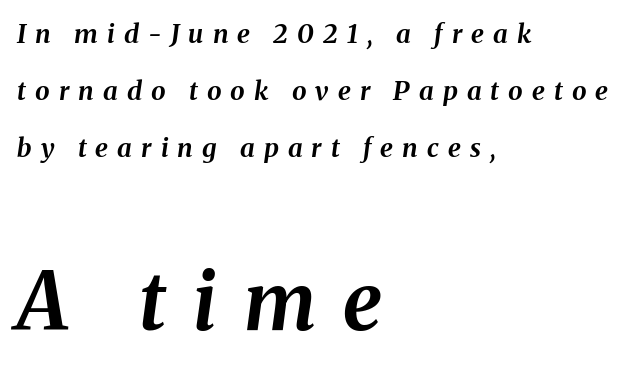
Q: Is the text bold? A: Yes.
Q: Is the text italic (slanted)? A: Yes, it leans right by about 8 degrees.
Q: Is the text underlined? A: No.
Q: How is the paragraph aligned? A: Left-aligned.
Q: Is the spacing between letters normal or unusually wide? A: Unusually wide.
Q: Is the spacing between lines tight, normal or loose? A: Loose.
Q: Which block of text is set in a larger size, the first (top) or the second (bottom)? A: The second (bottom) one.
Q: Width (condensed, normal, or wide)? A: Normal.
Q: Stroke contrast? A: Medium.
Q: x-height? A: Medium.
Q: Monospaced? A: No.
